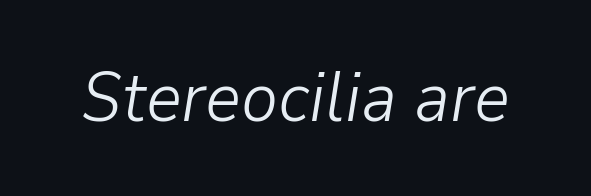
{"italic": "yes", "lean": "right", "slant_degrees": 9, "bold": "no", "weight": "light", "width": "normal", "stroke_contrast": "low", "x_height": "medium", "monospaced": "no", "underline": "no", "letter_spacing": "normal", "letter_spacing_em": 0.0, "glyph_px": 70}
